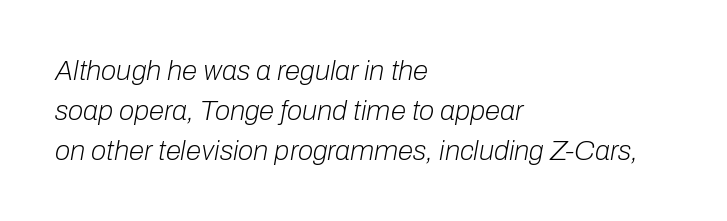
Q: Is the text bold? A: No.
Q: Is the text italic (slanted)? A: Yes, it leans right by about 10 degrees.
Q: Is the text underlined? A: No.
Q: How is the paragraph aligned? A: Left-aligned.
Q: Is the spacing between letters normal or unusually wide? A: Normal.
Q: Is the spacing between lines tight, normal or loose? A: Normal.
Q: Width (condensed, normal, or wide)? A: Normal.
Q: Stroke contrast? A: Low.
Q: x-height? A: Medium.
Q: Monospaced? A: No.
